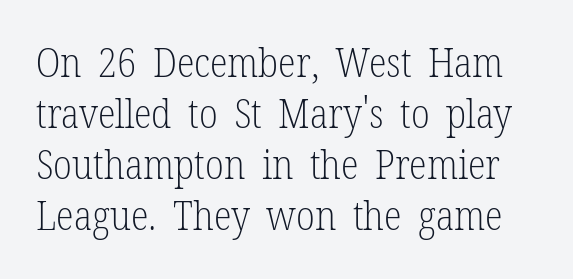
The image shows 41 px light, condensed serif type, upright; set line spacing 1.24x, normal letter spacing, not underlined; low stroke contrast and a medium x-height.
